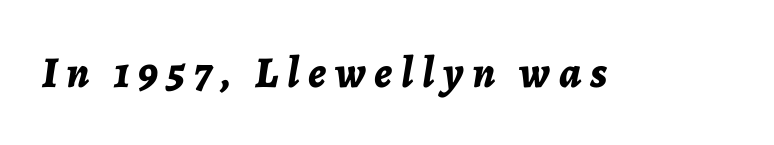
The image shows 44 px bold type, italic (leaning right); set unusually wide letter spacing (+0.2 em), not underlined; low stroke contrast and a medium x-height.
